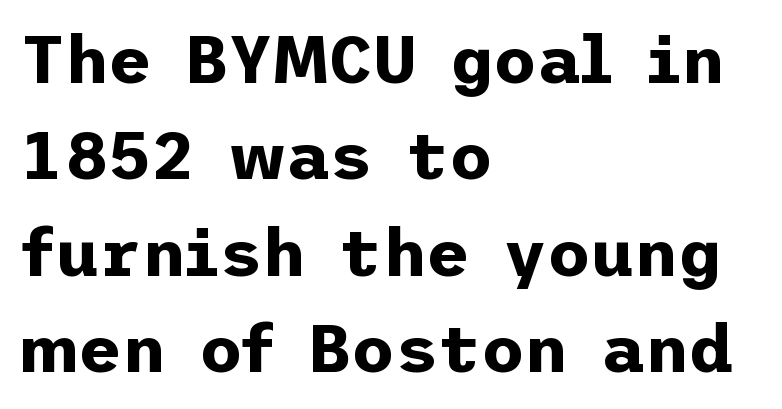
Default kerning and tracking; the words read as compact shapes. A bare baseline throughout the passage. Heft: maximum for text — a bold. Horizontally, the lines are justified to the leading edge only. The letters stand straight up with perfectly vertical stems. A normal amount of white space separates one row of letters from the next.
